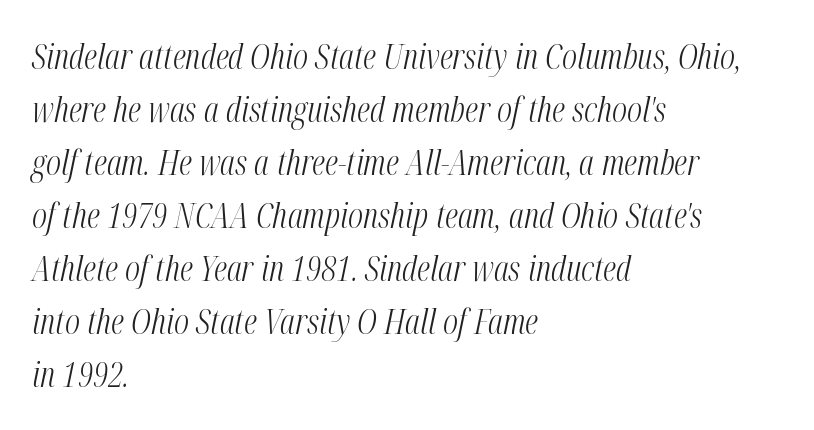
A typesetter would call this proportional, since set widths differ per character. Inter-character spacing is left at the font's built-in metrics. Casual observation: everything's shoved over to the left. Lines of text with bare space underneath. The rows are spaced the way most documents space them. When letters slant like this, we call the style italic.
